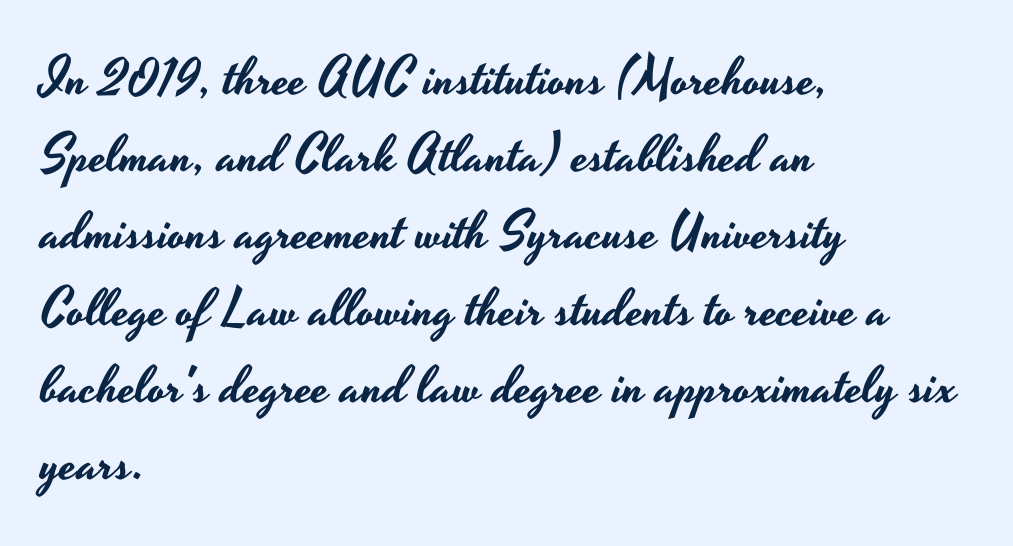
Q: Is the text italic (slanted)? A: Yes.
Q: Is the typeface a serif or a sans-serif typeface? A: Sans-serif.
Q: Is the text underlined? A: No.
Q: How is the paragraph aligned? A: Left-aligned.
Q: Is the spacing between letters normal or unusually wide? A: Normal.
Q: Is the spacing between lines tight, normal or loose? A: Normal.
Q: Width (condensed, normal, or wide)? A: Wide.
Q: Stroke contrast? A: Low.
Q: x-height? A: Small.
Q: Monospaced? A: No.
